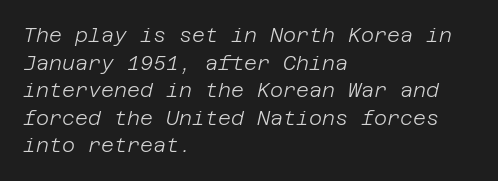
{"italic": "yes", "lean": "right", "slant_degrees": 12, "bold": "no", "underline": "no", "align": "left", "line_spacing": "normal", "line_spacing_ratio": 1.38, "letter_spacing": "normal", "letter_spacing_em": 0.0, "glyph_px": 20}
